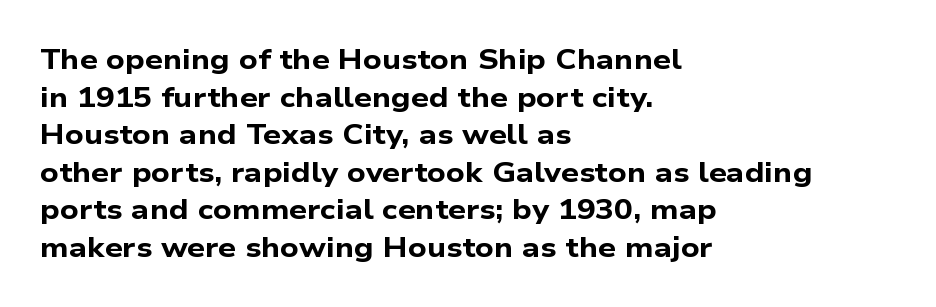
Q: Is the text bold? A: Yes.
Q: Is the typeface a serif or a sans-serif typeface? A: Sans-serif.
Q: Is the text underlined? A: No.
Q: How is the paragraph aligned? A: Left-aligned.
Q: Is the spacing between letters normal or unusually wide? A: Normal.
Q: Is the spacing between lines tight, normal or loose? A: Normal.
Q: Width (condensed, normal, or wide)? A: Wide.
Q: Stroke contrast? A: Low.
Q: x-height? A: Medium.
Q: Monospaced? A: No.
